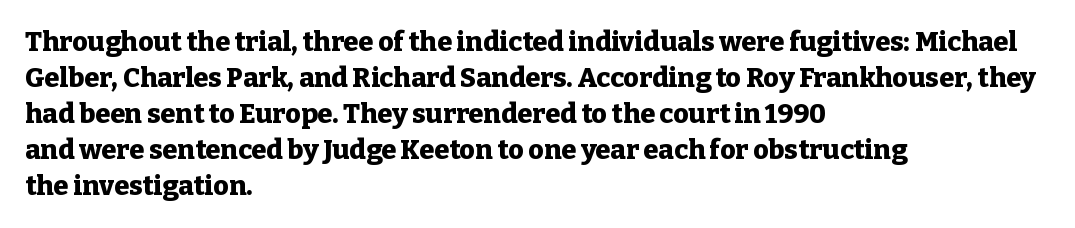
Is there much room between lines? A standard amount, neither cramped nor airy. This rendering features lettering with no underline. The typography opts for an upright posture over an oblique one. Standard letterfit; no display-style spreading of the glyphs. Line starts are locked; line ends wander. Heavy-handed strokes throughout: this text is bold.
